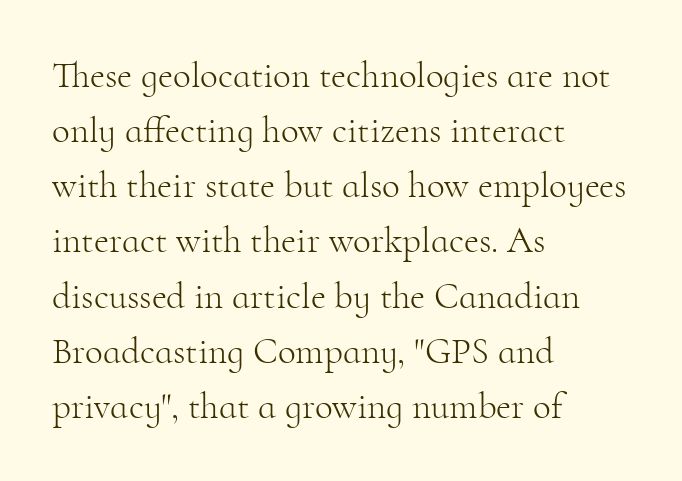
Q: Is the text bold? A: No.
Q: Is the text italic (slanted)? A: No, it is upright.
Q: Is the typeface a serif or a sans-serif typeface? A: Serif.
Q: Is the text underlined? A: No.
Q: How is the paragraph aligned? A: Left-aligned.
Q: Is the spacing between letters normal or unusually wide? A: Normal.
Q: Is the spacing between lines tight, normal or loose? A: Normal.
Q: Width (condensed, normal, or wide)? A: Normal.
Q: Stroke contrast? A: High.
Q: x-height? A: Small.
Q: Monospaced? A: No.
